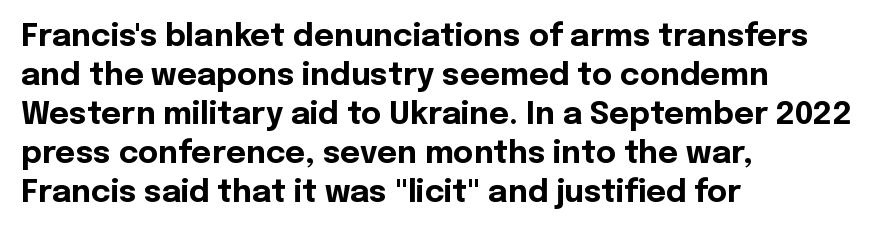
Q: Is the text bold? A: Yes.
Q: Is the text italic (slanted)? A: No, it is upright.
Q: Is the typeface a serif or a sans-serif typeface? A: Sans-serif.
Q: Is the text underlined? A: No.
Q: How is the paragraph aligned? A: Left-aligned.
Q: Is the spacing between letters normal or unusually wide? A: Normal.
Q: Is the spacing between lines tight, normal or loose? A: Normal.
Q: Width (condensed, normal, or wide)? A: Normal.
Q: x-height? A: Medium.
Q: Monospaced? A: No.
